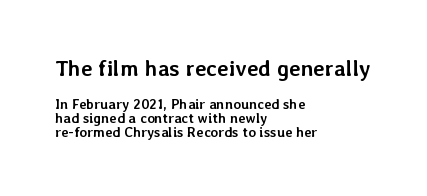
The image shows 22 px bold type, upright; set left-aligned, tight line spacing (1.0x), normal letter spacing, not underlined; the first (top) block is 1.57x larger.
